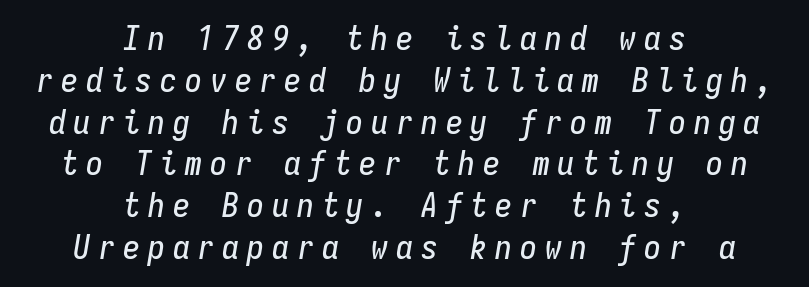
Q: Is the text italic (slanted)? A: Yes, it leans right by about 9 degrees.
Q: Is the text underlined? A: No.
Q: How is the paragraph aligned? A: Centered.
Q: Is the spacing between letters normal or unusually wide? A: Unusually wide.
Q: Width (condensed, normal, or wide)? A: Condensed.
Q: Stroke contrast? A: Low.
Q: x-height? A: Medium.
Q: Monospaced? A: Yes.
